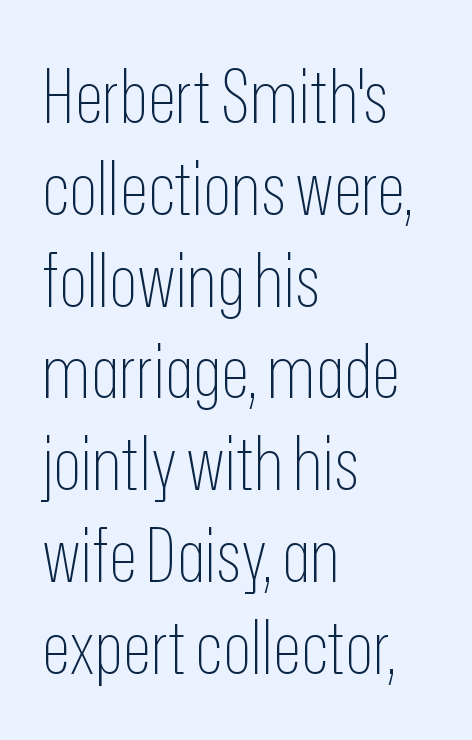
The image shows 74 px thin, condensed sans-serif type, upright; set left-aligned, line spacing 1.24x, normal letter spacing, not underlined; low stroke contrast and a medium x-height.
